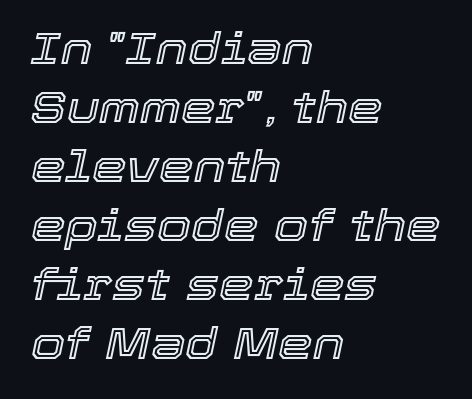
Here the designer chose a conventional face with non-uniform glyph widths. The passage shown is not underscored anywhere. Does the copy run flush right? No — it runs flush left. Students, observe: this is what conventionally led text looks like.
